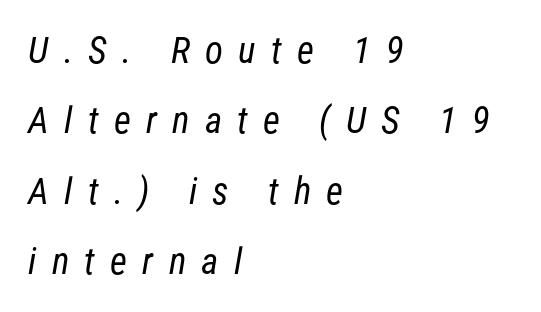
Q: Is the text bold? A: No.
Q: Is the typeface a serif or a sans-serif typeface? A: Sans-serif.
Q: Is the text underlined? A: No.
Q: How is the paragraph aligned? A: Left-aligned.
Q: Is the spacing between letters normal or unusually wide? A: Unusually wide.
Q: Is the spacing between lines tight, normal or loose? A: Loose.
Q: Width (condensed, normal, or wide)? A: Condensed.
Q: Stroke contrast? A: Low.
Q: x-height? A: Medium.
Q: Monospaced? A: No.
